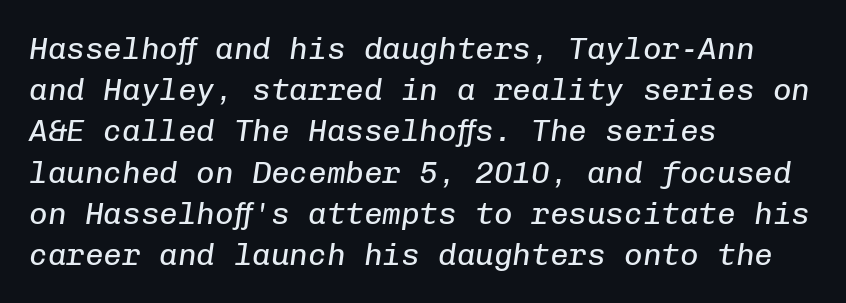
Words float on clear page, feet unadorned. Every character here occupies the same horizontal width, giving the sample a typewriter-like rhythm. No chunkiness to these letters — they're not bold. The passage shown has conventional tracking throughout. This sample uses an oblique cut, with every glyph tilted off the vertical.
